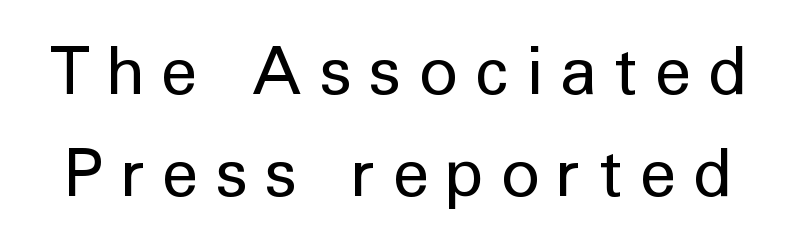
{"serif": "no", "italic": "no", "bold": "no", "weight": "regular", "width": "normal", "stroke_contrast": "low", "x_height": "medium", "monospaced": "no", "underline": "no", "line_spacing": "normal", "line_spacing_ratio": 1.55, "letter_spacing": "wide", "letter_spacing_em": 0.27, "glyph_px": 66}
